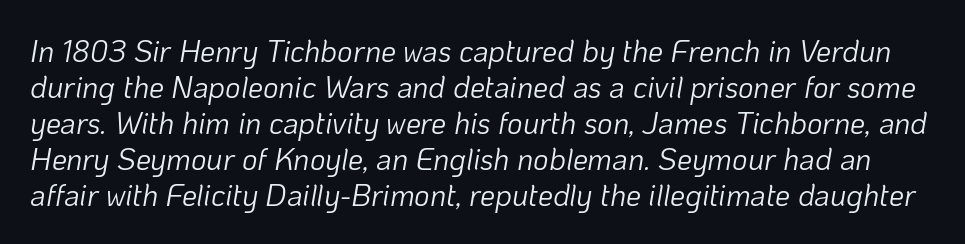
Q: Is the text bold? A: No.
Q: Is the text italic (slanted)? A: Yes, it leans right by about 10 degrees.
Q: Is the text underlined? A: No.
Q: Is the spacing between letters normal or unusually wide? A: Normal.
Q: Width (condensed, normal, or wide)? A: Normal.
Q: Stroke contrast? A: Low.
Q: x-height? A: Medium.
Q: Monospaced? A: No.
